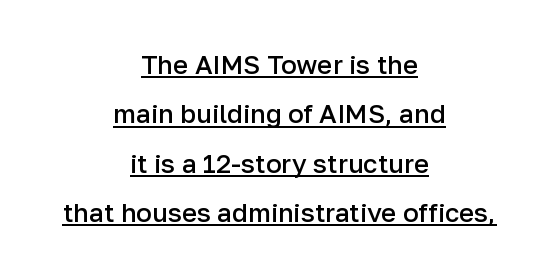
{"italic": "no", "bold": "semi", "underline": "yes", "align": "center", "line_spacing": "loose", "line_spacing_ratio": 1.9, "letter_spacing": "normal", "letter_spacing_em": 0.0, "glyph_px": 26}
